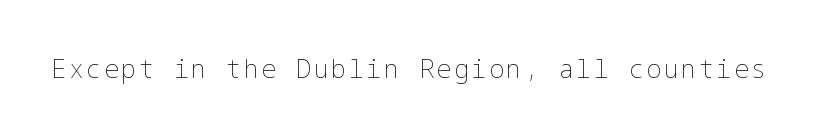
Q: Is the text bold? A: No.
Q: Is the text italic (slanted)? A: No, it is upright.
Q: Is the text underlined? A: No.
